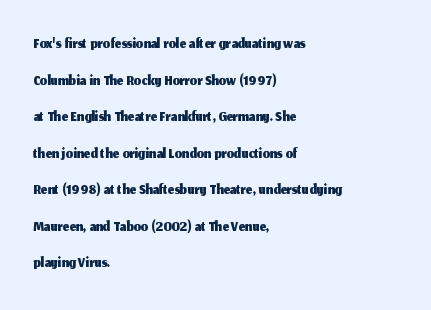
Rendered with straight, roman letterforms. Notice how the passage keeps a crisp vertical edge on the left only. A typesetter would call this leading conventional body-copy spacing. Is the letter spacing exaggerated? No — it looks like the ordinary default.
